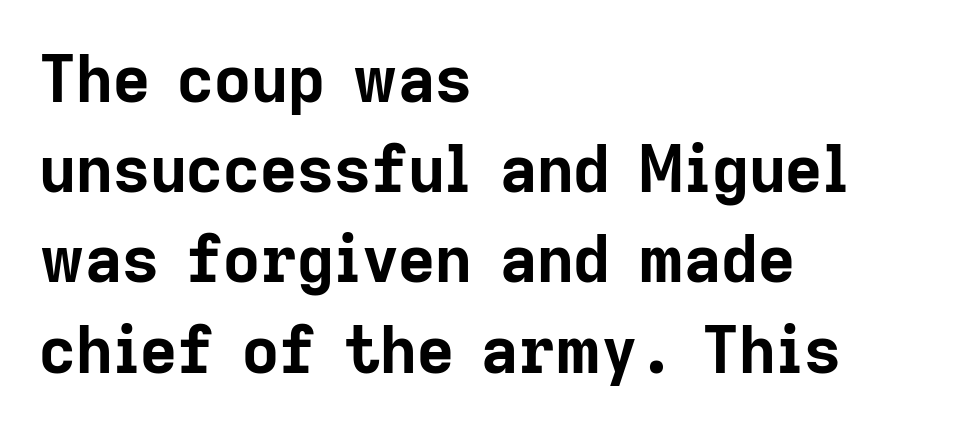
A typesetter would call this proportional, since set widths differ per character. The glyphs in this specimen are sans serif. Interline gaps are of average width in this sample. Teacher's note: observe the even left margin — that is flush-left alignment. Nobody touched the tracking dial on this one.
